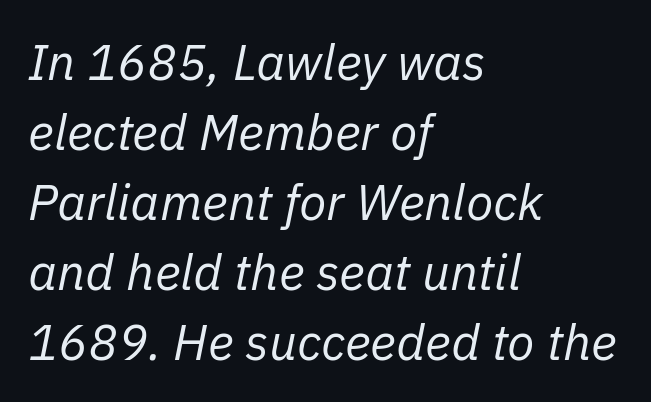
The space directly below the letters is spotless. This sample has the flowing, uneven cadence of proportional lettering. The weight tops out at a normal text grade. The axis of the letterforms is tilted away from vertical.
